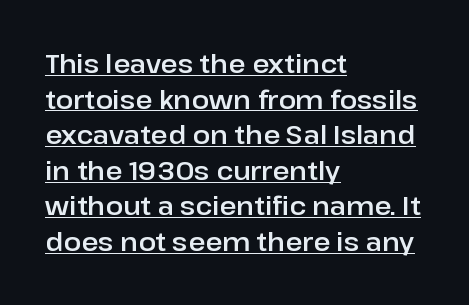
These characters rest on top of a visible drawn line. Summary of vertical rhythm: regular, with standard interline spacing. A classic flush-left, rag-right setting is used for this passage. The typography opts for an upright posture over an oblique one. You could call the tracking neutral — neither tight nor loose.
